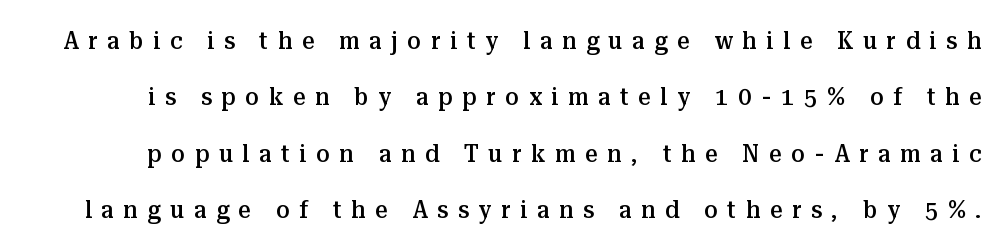
The image shows 24 px text type, upright; set loose line spacing (2.35x), unusually wide letter spacing (+0.41 em), not underlined.
